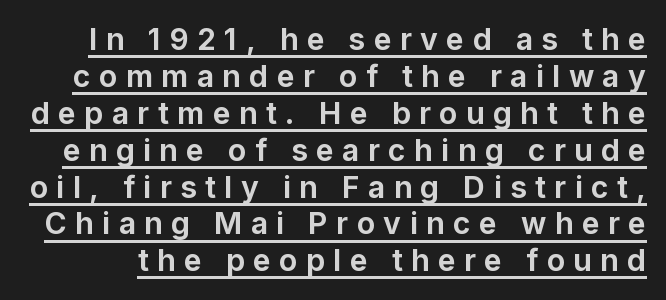
Q: Is the text bold? A: Yes.
Q: Is the text italic (slanted)? A: No, it is upright.
Q: Is the typeface a serif or a sans-serif typeface? A: Sans-serif.
Q: Is the text underlined? A: Yes.
Q: Is the spacing between letters normal or unusually wide? A: Unusually wide.
Q: Width (condensed, normal, or wide)? A: Normal.
Q: Stroke contrast? A: Low.
Q: x-height? A: Medium.
Q: Monospaced? A: No.
